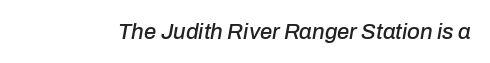
The image shows 22 px text type, italic (leaning right); set normal letter spacing, not underlined.
